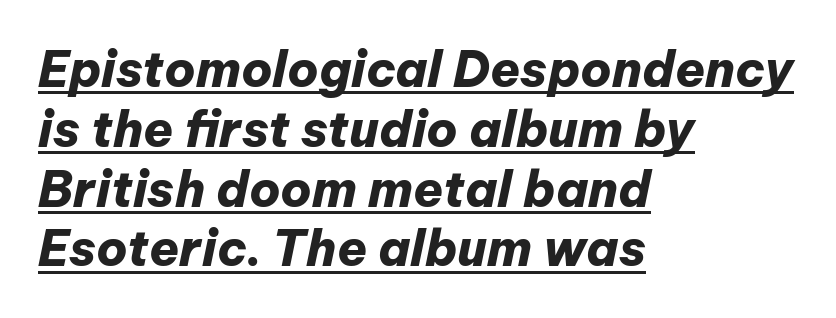
{"italic": "yes", "lean": "right", "slant_degrees": 12, "bold": "yes", "weight": "heavy", "width": "normal", "stroke_contrast": "low", "x_height": "medium", "monospaced": "no", "underline": "yes", "align": "left", "line_spacing_ratio": 1.22, "letter_spacing": "normal", "letter_spacing_em": 0.0, "glyph_px": 49}
